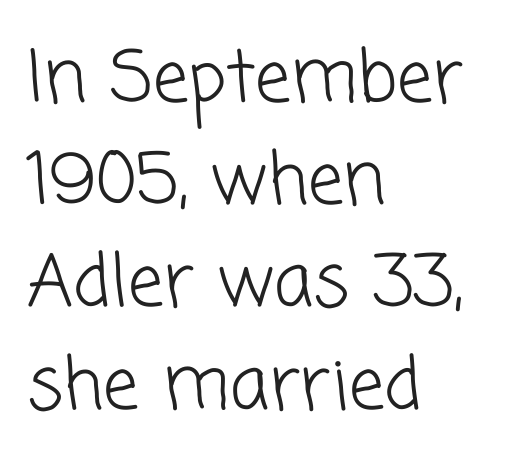
{"serif": "no", "bold": "no", "weight": "light", "width": "normal", "stroke_contrast": "low", "x_height": "medium", "monospaced": "no", "underline": "no", "align": "left", "line_spacing": "normal", "line_spacing_ratio": 1.44, "letter_spacing": "normal", "letter_spacing_em": 0.0, "glyph_px": 71}
